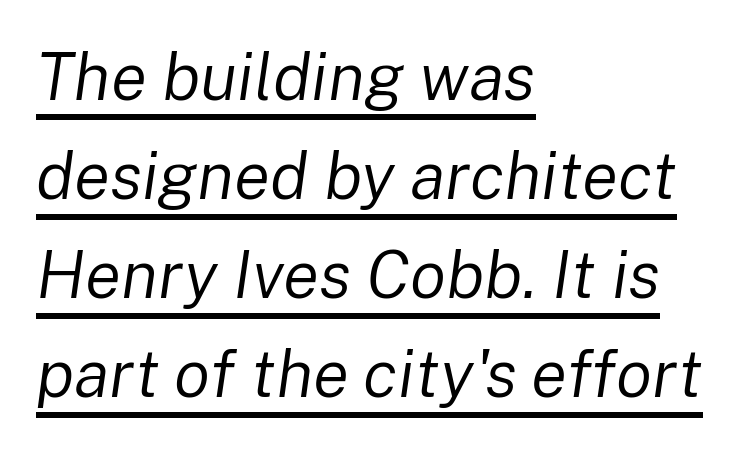
{"italic": "yes", "lean": "right", "slant_degrees": 8, "bold": "no", "weight": "regular", "width": "normal", "stroke_contrast": "low", "x_height": "medium", "monospaced": "no", "underline": "yes", "align": "left", "line_spacing": "normal", "line_spacing_ratio": 1.48, "letter_spacing": "normal", "letter_spacing_em": 0.0, "glyph_px": 67}
